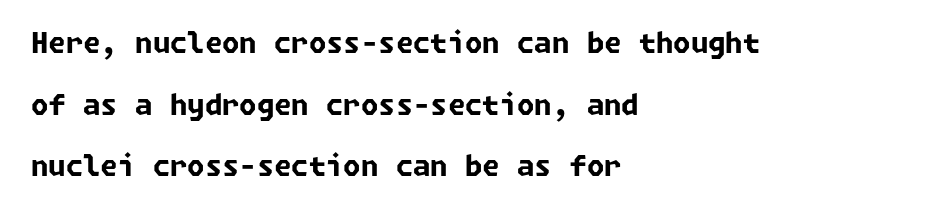
Q: Is the text bold? A: Yes.
Q: Is the typeface a serif or a sans-serif typeface? A: Sans-serif.
Q: Is the text underlined? A: No.
Q: How is the paragraph aligned? A: Left-aligned.
Q: Is the spacing between letters normal or unusually wide? A: Normal.
Q: Is the spacing between lines tight, normal or loose? A: Loose.
Q: Width (condensed, normal, or wide)? A: Normal.
Q: Stroke contrast? A: Low.
Q: x-height? A: Medium.
